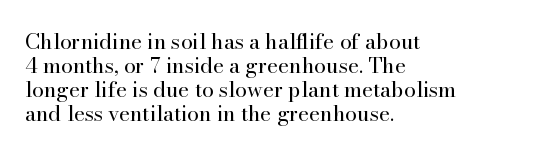
The type sits square on the baseline with zero lean. The string is rendered with underlining switched off. Weight: in the light-to-regular range. The letterforms sit shoulder to shoulder at normal distance.
